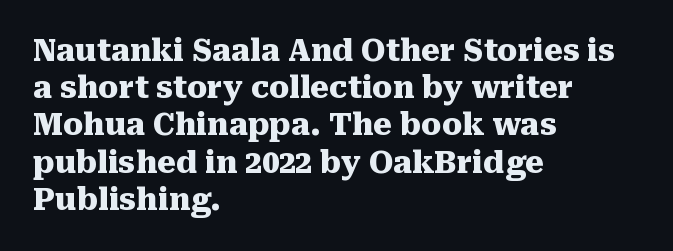
The letters are bold, with thick, heavy strokes. Is there any slant? The stems are plumb. Quick note: underline off. Each letter's strokes conclude with small projecting serifs. Each letter keeps its own natural width here, so spacing adapts to shape.
